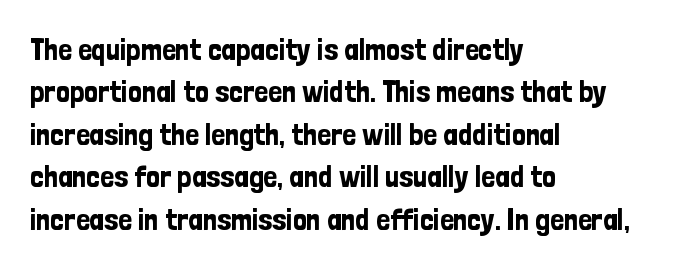
The image shows 31 px condensed sans-serif type, upright; set left-aligned, normal line spacing (1.37x), normal letter spacing, not underlined; low stroke contrast and a medium x-height.
